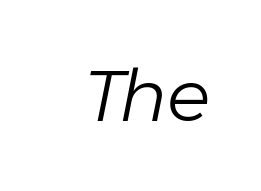
The image shows 72 px light type, italic (leaning right); set normal letter spacing, not underlined; low stroke contrast and a medium x-height.
